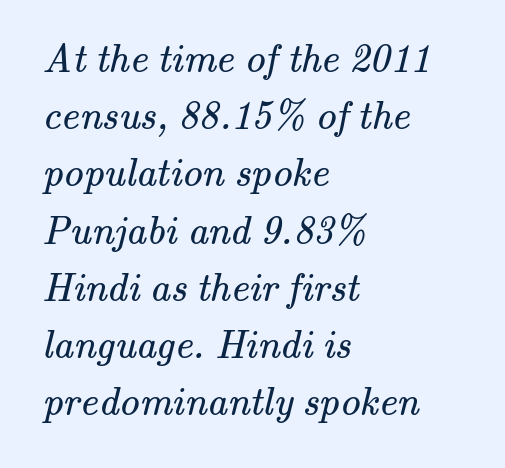
The image shows 40 px regular-weight serif type; set left-aligned, normal line spacing (1.43x), normal letter spacing, not underlined; medium stroke contrast and a small x-height.
